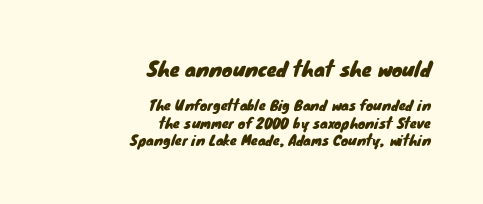
Q: Is the text underlined? A: No.
Q: How is the paragraph aligned? A: Right-aligned.
Q: Is the spacing between letters normal or unusually wide? A: Normal.
Q: Is the spacing between lines tight, normal or loose? A: Normal.
Q: Which block of text is set in a larger size, the first (top) or the second (bottom)? A: The first (top) one.
